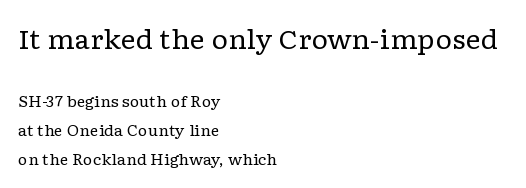
Short note: letters normally spaced. Each line starts at the same left margin while the right side varies. The more generous point size was reserved for the upper chunk. The block of text is sparse from top to bottom, with ample space between rows. Unlike italic type, these characters show no tilt at all.
